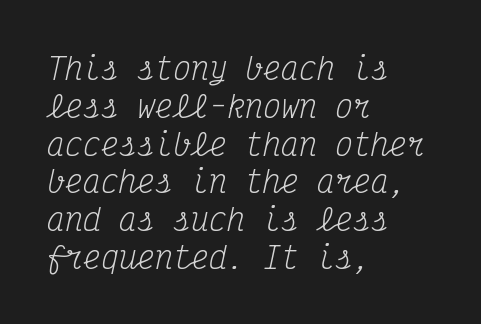
The image shows 30 px regular-weight, condensed serif type, italic (leaning right), monospaced; set left-aligned, normal line spacing (1.26x), normal letter spacing, not underlined; medium stroke contrast and a medium x-height.
